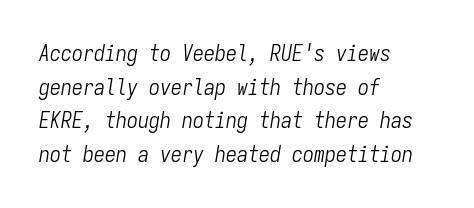
One glance says typical: line gaps are just what's usual. On a weight scale, this lands at 450 or below. Yep, that's italic — everything's leaning. Characters follow at the spacing the type designer built in. Letters rest on an invisible, unmarked baseline. Line beginnings align vertically; line endings do not.
